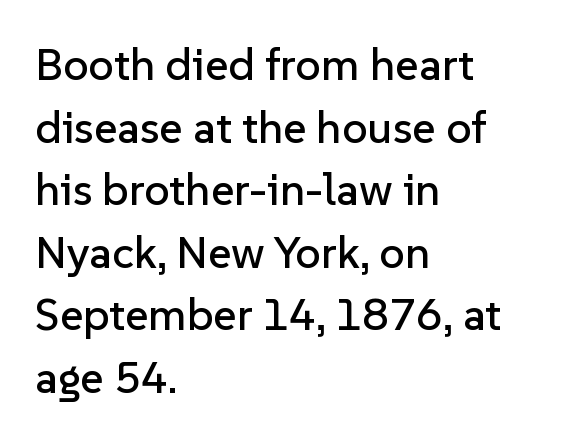
{"serif": "no", "italic": "no", "width": "normal", "stroke_contrast": "low", "x_height": "medium", "monospaced": "no", "underline": "no", "align": "left", "line_spacing": "normal", "line_spacing_ratio": 1.39, "letter_spacing": "normal", "letter_spacing_em": 0.0, "glyph_px": 45}
